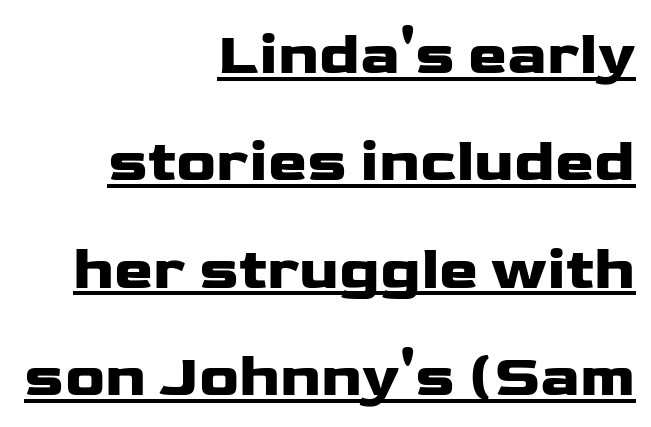
{"serif": "no", "italic": "no", "width": "wide", "stroke_contrast": "low", "x_height": "medium", "monospaced": "no", "underline": "yes", "align": "right", "line_spacing_ratio": 1.82, "letter_spacing": "normal", "letter_spacing_em": 0.0, "glyph_px": 59}
